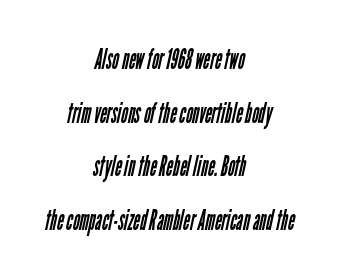
The image shows 29 px regular-weight, condensed sans-serif type; set centered, line spacing 1.85x, normal letter spacing, not underlined; low stroke contrast and a medium x-height.
